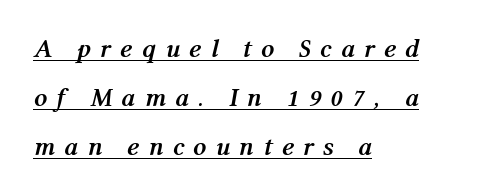
I'd describe the lettering as bold — thick and assertive. Reading down the block, your eye returns to a fixed left position each line. The rendering inserts visible extra space after every character. A continuous stroke trails under the words, as in a hyperlink.
